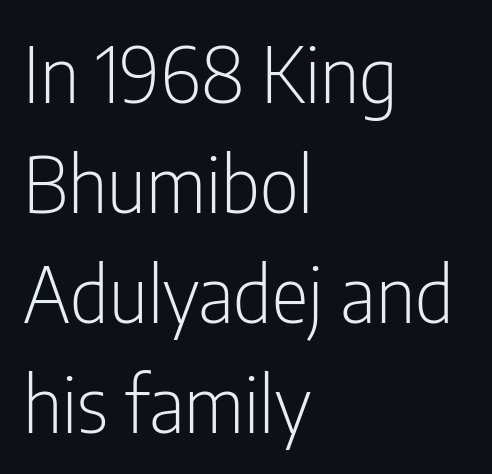
{"serif": "no", "italic": "no", "bold": "no", "weight": "light", "width": "condensed", "stroke_contrast": "low", "x_height": "medium", "monospaced": "no", "underline": "no", "align": "left", "line_spacing": "normal", "line_spacing_ratio": 1.43, "letter_spacing": "normal", "letter_spacing_em": 0.0, "glyph_px": 77}
